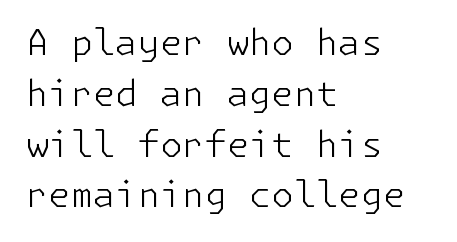
The words here are not underlined. Observe the ordinary spacing: letters are neighbours, not strangers. Observe the absence of serifs on each vertical stroke in this sample. Weight class: somewhere from thin through regular.
